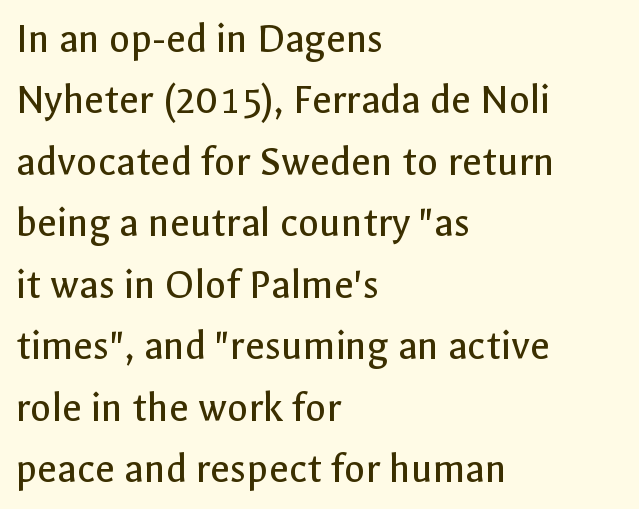
{"serif": "no", "italic": "no", "bold": "no", "weight": "regular", "width": "normal", "x_height": "medium", "monospaced": "no", "underline": "no", "align": "left", "line_spacing": "normal", "line_spacing_ratio": 1.43, "letter_spacing": "normal", "letter_spacing_em": 0.0, "glyph_px": 43}
